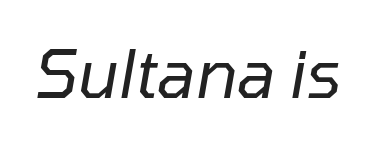
{"italic": "yes", "lean": "right", "slant_degrees": 10, "bold": "no", "weight": "regular", "width": "normal", "stroke_contrast": "low", "x_height": "medium", "monospaced": "no", "underline": "no", "letter_spacing": "normal", "letter_spacing_em": 0.0, "glyph_px": 66}
